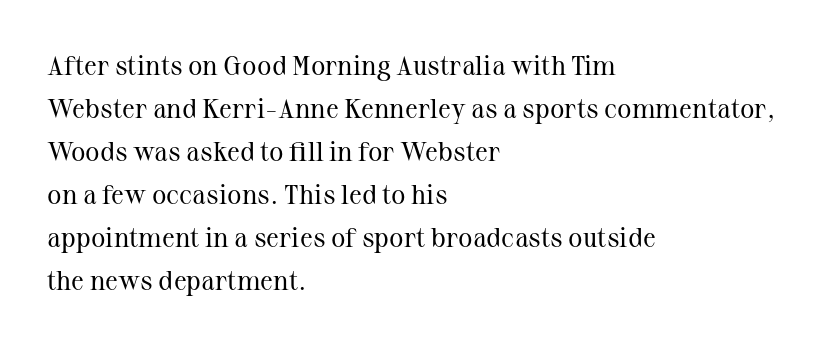
Line beginnings align vertically; line endings do not. Quick note: not italic, upright. No chunkiness to these letters — they're not bold. Default kerning and tracking; the words read as compact shapes.
